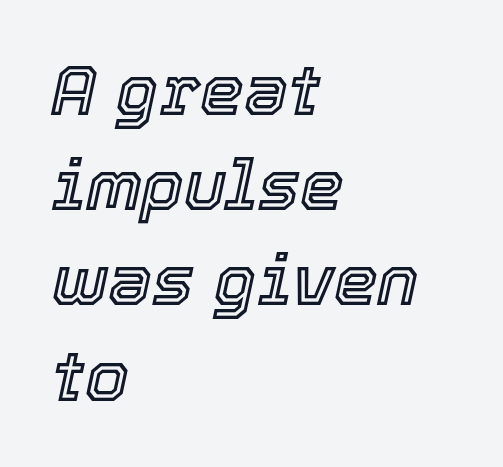
The image shows 70 px text type, italic (leaning right); set left-aligned, normal line spacing (1.36x), normal letter spacing, not underlined; a medium x-height.
